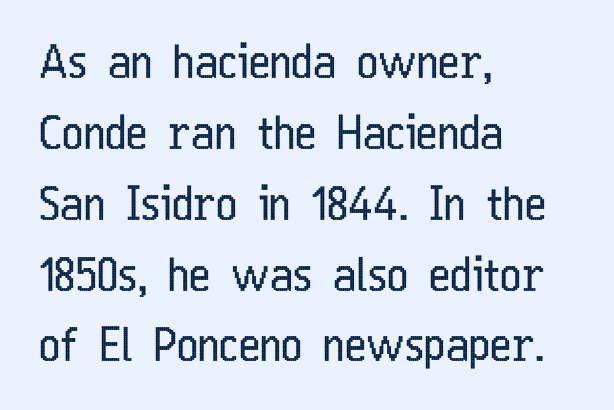
Q: Is the text bold? A: No.
Q: Is the text italic (slanted)? A: No, it is upright.
Q: Is the typeface a serif or a sans-serif typeface? A: Sans-serif.
Q: Is the text underlined? A: No.
Q: How is the paragraph aligned? A: Left-aligned.
Q: Is the spacing between letters normal or unusually wide? A: Normal.
Q: Is the spacing between lines tight, normal or loose? A: Normal.
Q: Width (condensed, normal, or wide)? A: Condensed.
Q: Stroke contrast? A: Low.
Q: x-height? A: Medium.
Q: Monospaced? A: No.
